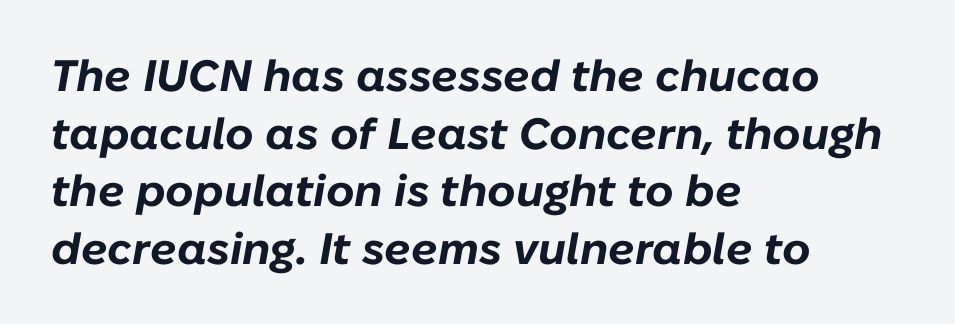
The letters advance in unequal steps, a hallmark of proportional type. You'd pick this weight for a headline — it's a proper bold. Has an underline been added? It has not. Looking at the ascenders, they clearly lean.
